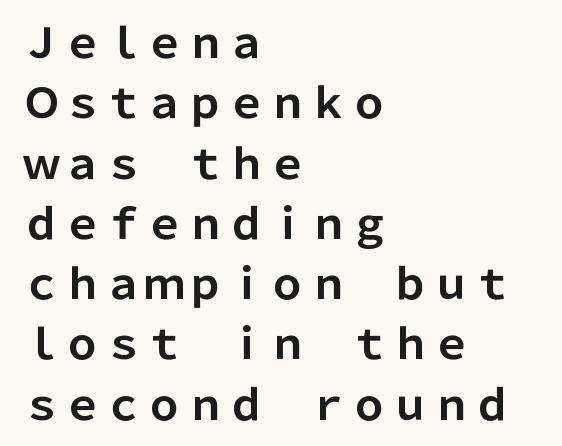
The image shows 41 px bold sans-serif type, upright; set left-aligned, normal line spacing (1.47x), normal letter spacing, not underlined; low stroke contrast and a medium x-height.
